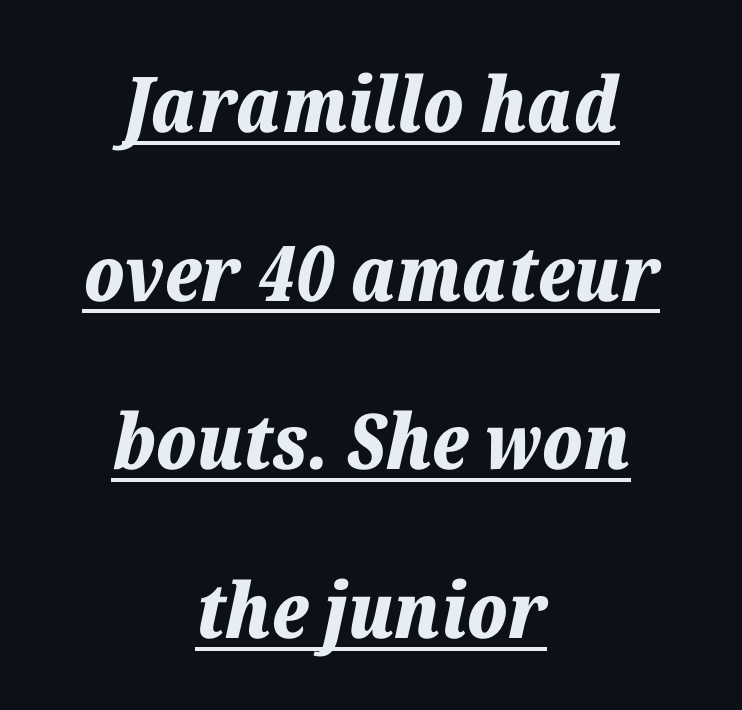
The image shows 77 px bold type, italic (leaning right); set centered, loose line spacing (2.19x), normal letter spacing, underlined; low stroke contrast and a medium x-height.
